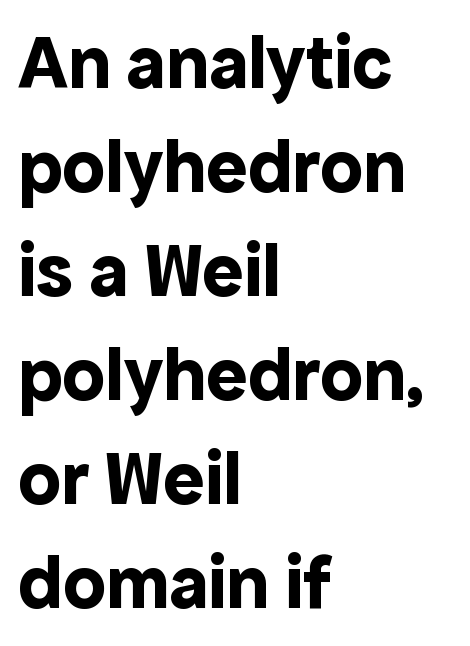
On the weight axis this lands at bold, roughly 700. Upright lettering throughout. Words appear dense and cohesive because spacing is normal. The rendering anchors every line to the left-hand side.
